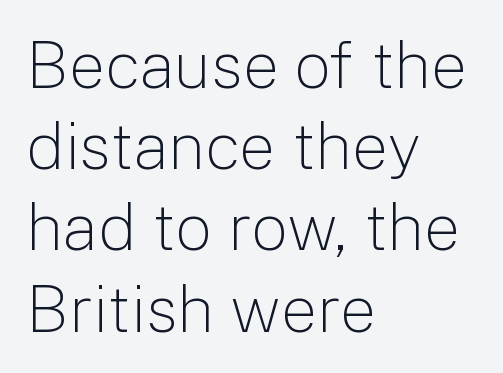
{"serif": "no", "italic": "no", "bold": "no", "weight": "light", "width": "normal", "stroke_contrast": "low", "x_height": "medium", "monospaced": "no", "underline": "no", "align": "left", "line_spacing": "normal", "line_spacing_ratio": 1.25, "letter_spacing": "normal", "letter_spacing_em": 0.0, "glyph_px": 65}
